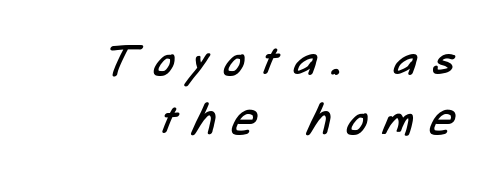
The image shows 43 px regular-weight, condensed sans-serif type; set normal line spacing (1.37x), unusually wide letter spacing (+0.38 em), not underlined; low stroke contrast and a medium x-height.
